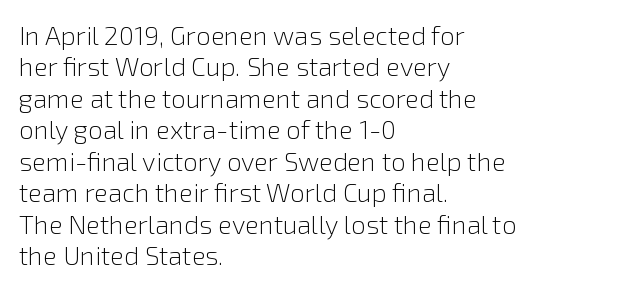
What stands out about the letter spacing? Nothing — it is the standard amount. The rendering anchors every line to the left-hand side. A light-to-regular cut is what we see here. Ordinary non-slanted type is in use.
